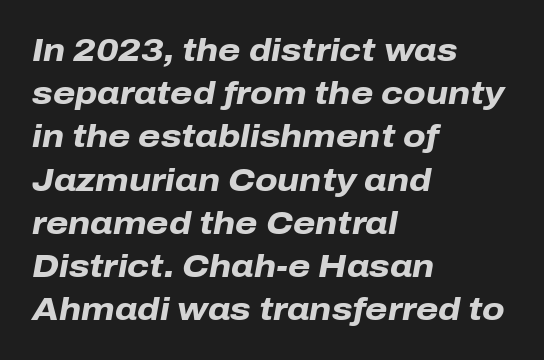
Regular leading. The font's italic variant was chosen for this text. Think of a printed novel: that variable character pitch is what you see here. The glyphs have the mass of a bold cut. These lines stack with their left ends in a neat column. Short note: letters normally spaced.
